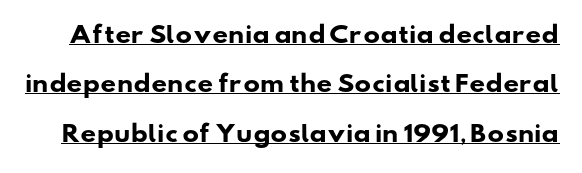
The passage shown is underscored from start to finish. Tracking value appears to be zero — textbook default spacing. This sample trades compactness for vertical openness between lines. I'd describe the lettering as bold — thick and assertive.
